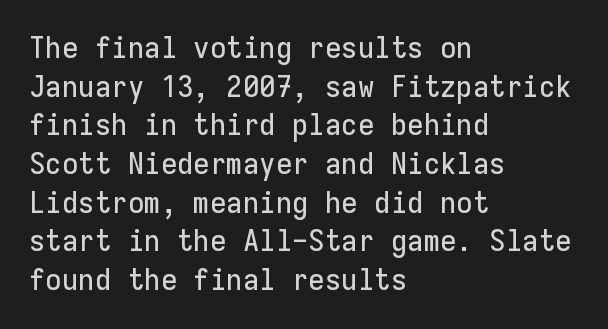
{"serif": "no", "italic": "no", "width": "normal", "stroke_contrast": "low", "x_height": "medium", "monospaced": "yes", "underline": "no", "align": "left", "line_spacing": "normal", "line_spacing_ratio": 1.29, "letter_spacing": "normal", "letter_spacing_em": 0.0, "glyph_px": 30}
